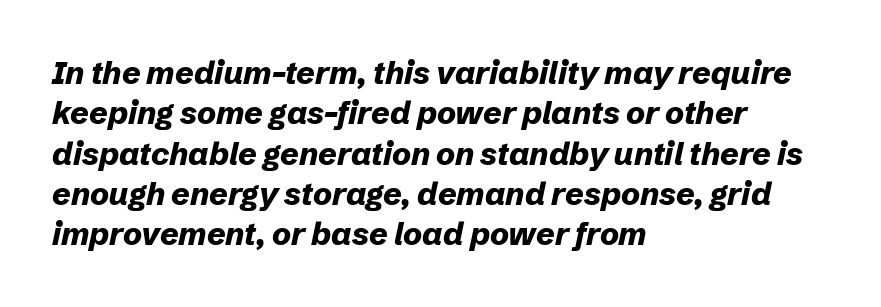
Q: Is the text bold? A: Yes.
Q: Is the text italic (slanted)? A: Yes, it leans right by about 12 degrees.
Q: Is the text underlined? A: No.
Q: How is the paragraph aligned? A: Left-aligned.
Q: Is the spacing between letters normal or unusually wide? A: Normal.
Q: Is the spacing between lines tight, normal or loose? A: Normal.
Q: Width (condensed, normal, or wide)? A: Normal.
Q: Stroke contrast? A: Low.
Q: x-height? A: Medium.
Q: Monospaced? A: No.
